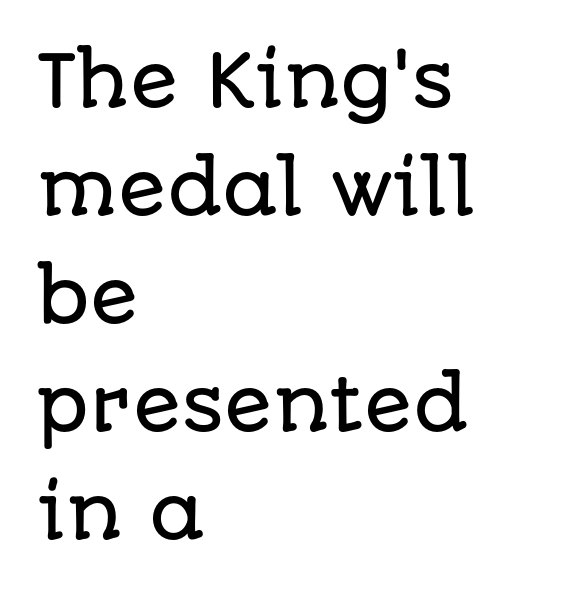
Does the copy run flush right? No — it runs flush left. How are the letters spaced? Ordinarily, with no added tracking. Reading down the column, the eye jumps a familiar distance to each next line. Posture: straight, roman, zero tilt. The zone under the glyphs is completely vacant.
